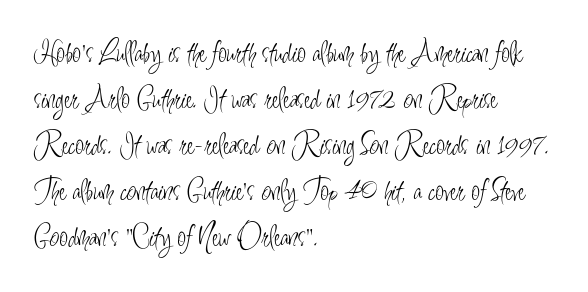
The image shows 31 px light, condensed sans-serif type; set left-aligned, normal line spacing (1.48x), normal letter spacing, not underlined; low stroke contrast and a small x-height.
